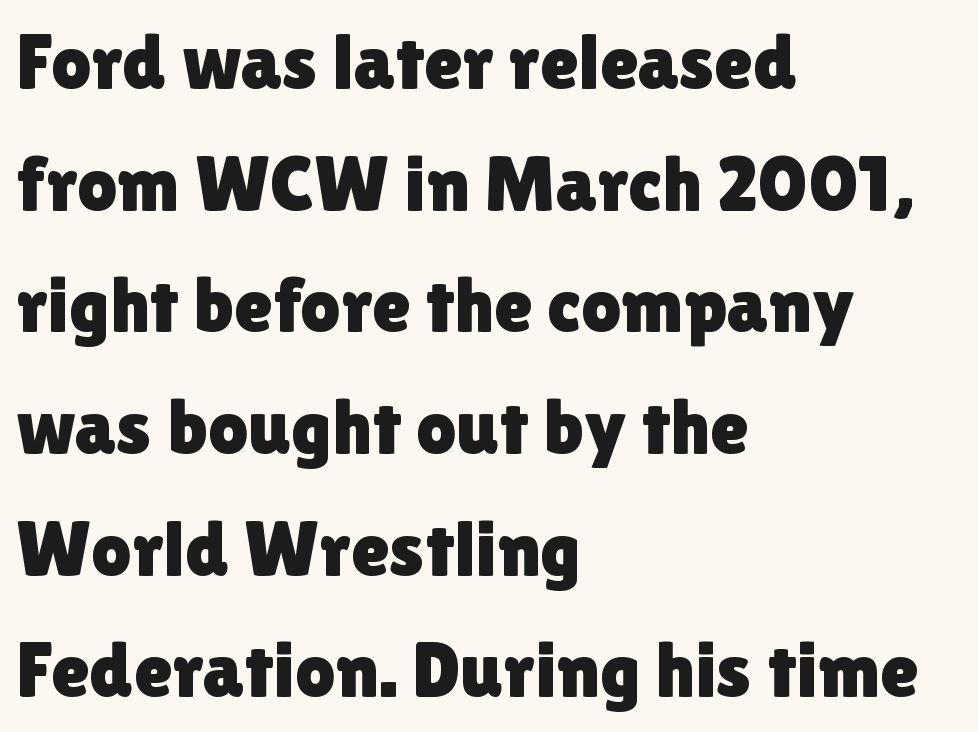
Q: Is the text italic (slanted)? A: No, it is upright.
Q: Is the typeface a serif or a sans-serif typeface? A: Sans-serif.
Q: Is the text underlined? A: No.
Q: How is the paragraph aligned? A: Left-aligned.
Q: Is the spacing between letters normal or unusually wide? A: Normal.
Q: Is the spacing between lines tight, normal or loose? A: Normal.
Q: Width (condensed, normal, or wide)? A: Normal.
Q: Stroke contrast? A: Low.
Q: x-height? A: Medium.
Q: Monospaced? A: No.
